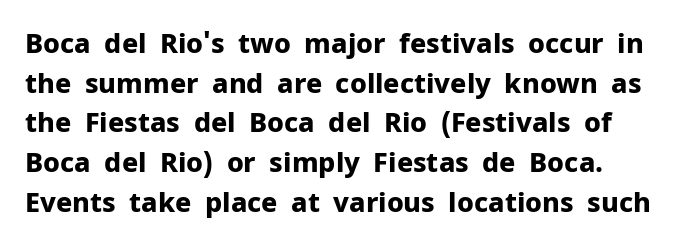
The image shows 27 px bold type, upright; set normal line spacing (1.47x), normal letter spacing, not underlined.
